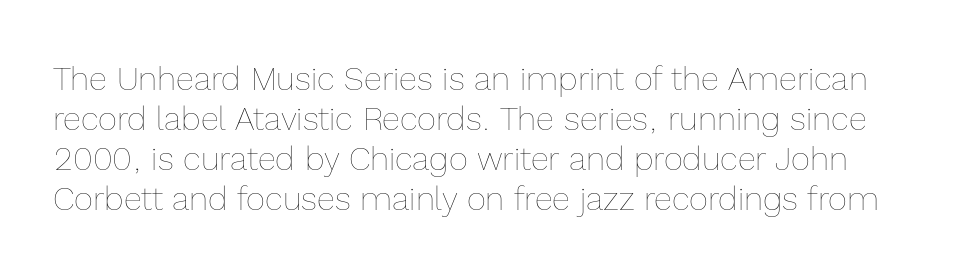
Each word holds together tightly as a unit, with standard inter-letter gaps. The space directly below the letters is spotless. Stem width sits at or under what a default text font uses. The passage shown is typed in a proportional face where columns would drift. The specimen reads as upright at a glance.
